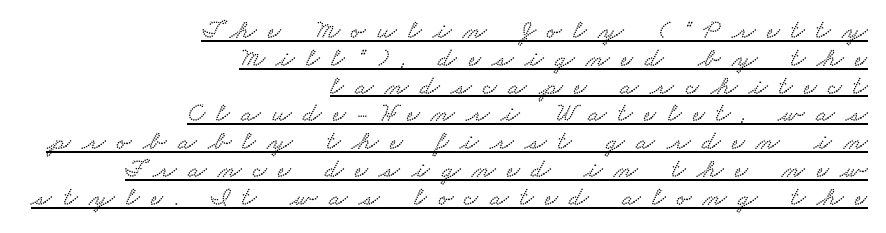
{"underline": "yes", "align": "right", "line_spacing": "tight", "line_spacing_ratio": 1.03, "letter_spacing": "wide", "letter_spacing_em": 0.43, "glyph_px": 27}
